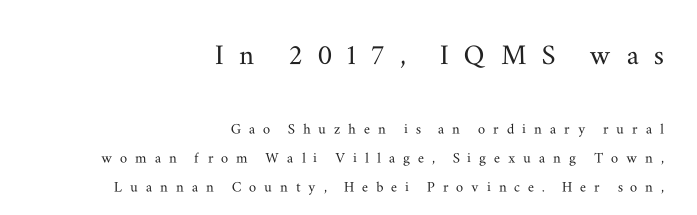
No italicization has been applied; the sample stays upright. The text block is weighted toward the right margin, trailing off unevenly leftward. This sample has the flowing, uneven cadence of proportional lettering. The string is rendered with underlining switched off. Size contrast runs from large at the top to small at the bottom.
